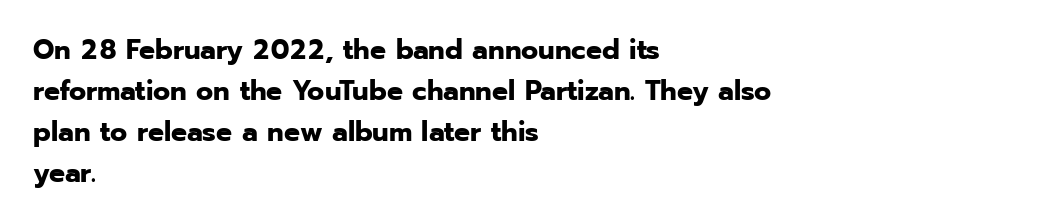
Between one letter and the next there's only the usual sliver of space. Beneath every word, the page is bare. If you drew a line through each stem, it would be perfectly vertical. Heavy-handed strokes throughout: this text is bold. The rendering uses natural spacing where letterforms have individual widths. Vertically, the passage feels balanced, rows spaced as you'd expect.
